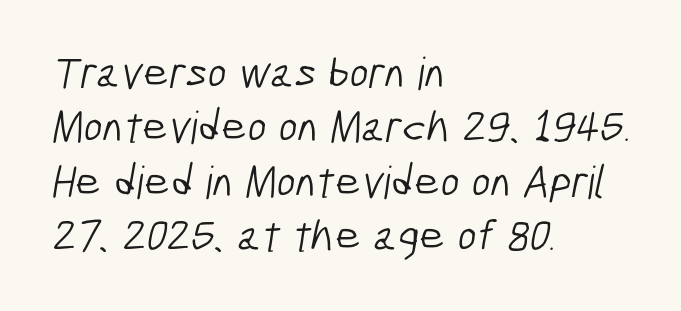
Q: Is the text bold? A: No.
Q: Is the typeface a serif or a sans-serif typeface? A: Sans-serif.
Q: Is the text underlined? A: No.
Q: How is the paragraph aligned? A: Left-aligned.
Q: Is the spacing between letters normal or unusually wide? A: Normal.
Q: Width (condensed, normal, or wide)? A: Condensed.
Q: Stroke contrast? A: Low.
Q: x-height? A: Medium.
Q: Monospaced? A: No.
